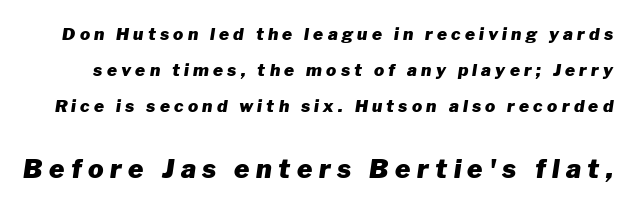
In this sample the second text group is rendered at the bigger scale. This is oblique type, the kind used for emphasis or titles. Check the space under the baseline: it is left empty. These words are printed bold, with thick strokes throughout. This rendering widens character spacing well past its baseline value.
